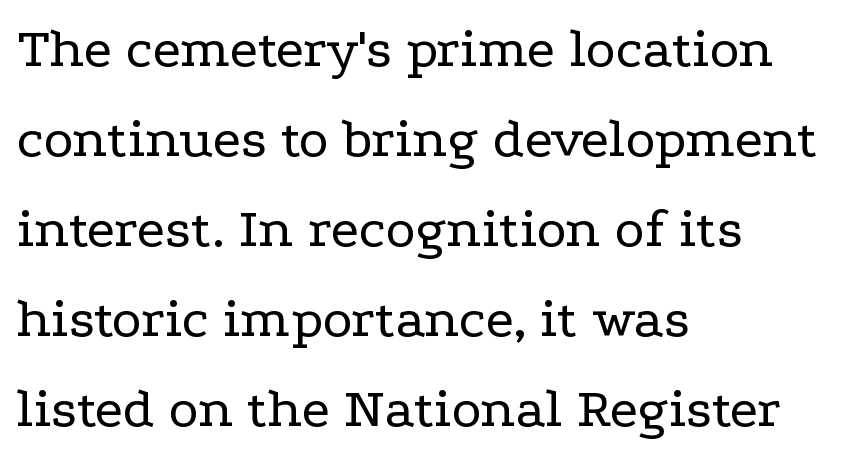
Here the glyphs are tracked normally, forming tight word shapes. Nope, not italic — everything's standing straight. Unlike a clean sans, this face finishes its strokes with serifs. These lines are set flush left with a ragged right edge. Counters stay open thanks to moderate or lighter strokes. Is this a fixed-width face? No — the glyphs have proportional, varying widths.
